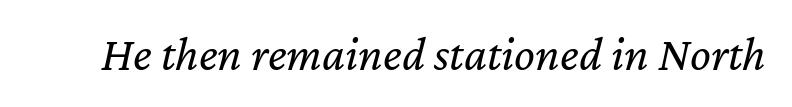
The image shows 49 px regular-weight type, italic (leaning right); set normal letter spacing, not underlined; low stroke contrast and a medium x-height.
